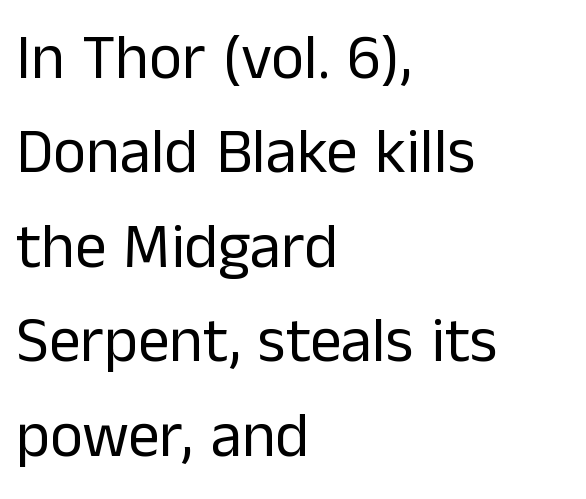
{"serif": "no", "italic": "no", "bold": "no", "weight": "regular", "width": "normal", "stroke_contrast": "low", "x_height": "medium", "monospaced": "no", "underline": "no", "align": "left", "line_spacing": "normal", "line_spacing_ratio": 1.5, "letter_spacing": "normal", "letter_spacing_em": 0.0, "glyph_px": 63}
